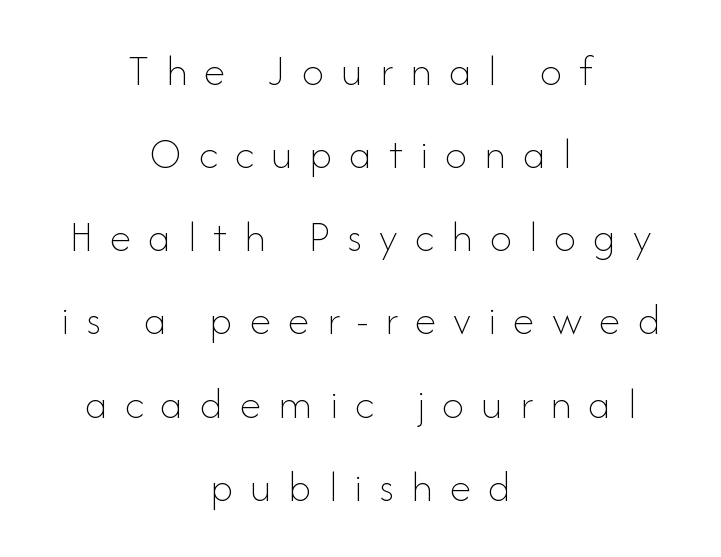
{"italic": "no", "bold": "no", "weight": "thin", "width": "normal", "stroke_contrast": "low", "x_height": "small", "monospaced": "no", "underline": "no", "align": "center", "line_spacing_ratio": 1.89, "letter_spacing": "wide", "letter_spacing_em": 0.39, "glyph_px": 44}
